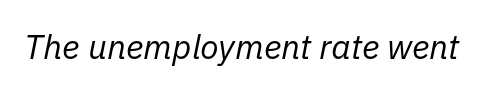
Do the characters align in a grid? No, the font is proportional. Descender tails drop into unmarked territory. These glyphs show unthickened strokes, regular width or finer. Observe the lean: these are italic letterforms.
